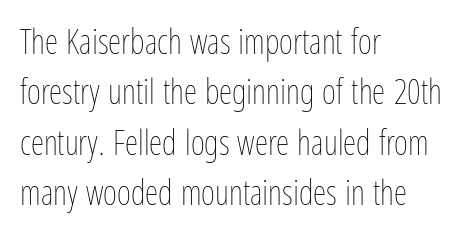
The gap between lines stays unmarked. You could not count columns in this text — the font is proportionally spaced. The font sits on the lighter half of the weight spectrum, regular included. Does extra space separate the letters? No, they use regular spacing. Compared with typical paragraphs, the rows here are spaced about the same.
